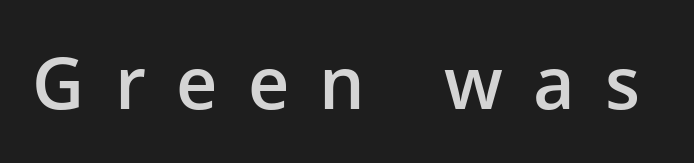
Loose tracking; the words dissolve into strings of separated letters. Typographic density is moderately raised because the face is semibold. The letters stand upright; this is a roman face. A bare baseline throughout the passage. Do the characters align in a grid? No, the font is proportional.
